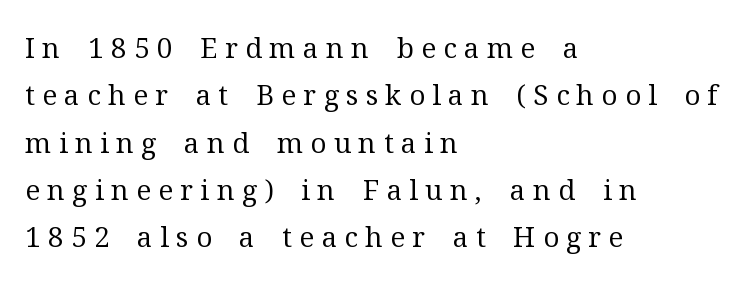
The image shows 28 px regular-weight serif type, upright; set left-aligned, normal line spacing (1.69x), unusually wide letter spacing (+0.26 em), not underlined; medium stroke contrast and a medium x-height.
